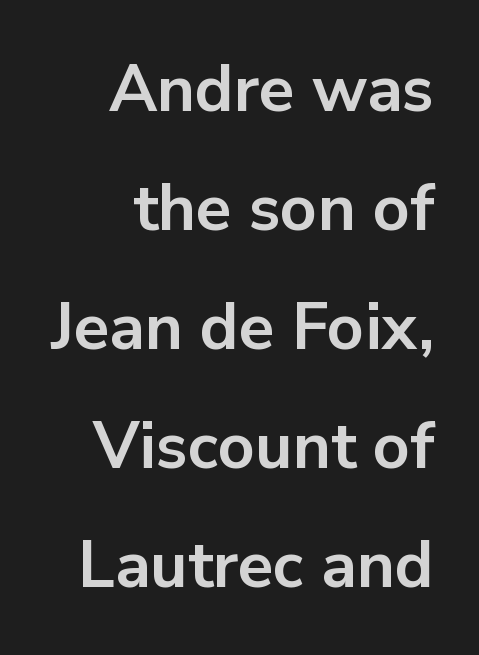
Q: Is the text bold? A: Yes.
Q: Is the text italic (slanted)? A: No, it is upright.
Q: Is the typeface a serif or a sans-serif typeface? A: Sans-serif.
Q: Is the text underlined? A: No.
Q: How is the paragraph aligned? A: Right-aligned.
Q: Is the spacing between letters normal or unusually wide? A: Normal.
Q: Width (condensed, normal, or wide)? A: Normal.
Q: Stroke contrast? A: Low.
Q: x-height? A: Medium.
Q: Monospaced? A: No.
